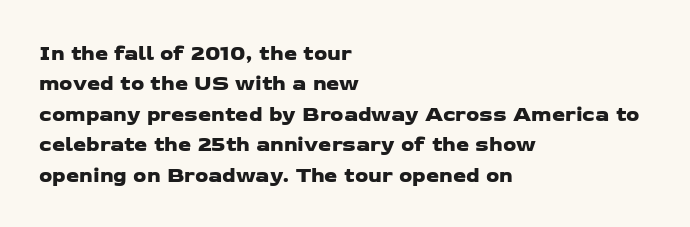
Q: Is the text underlined? A: No.
Q: How is the paragraph aligned? A: Left-aligned.
Q: Is the spacing between letters normal or unusually wide? A: Normal.
Q: Is the spacing between lines tight, normal or loose? A: Normal.
